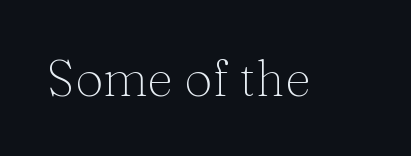
The image shows 50 px light serif type, upright; set normal letter spacing, not underlined; medium stroke contrast and a medium x-height.
